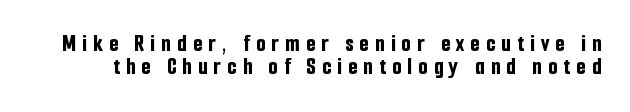
{"italic": "no", "bold": "yes", "underline": "no", "line_spacing": "tight", "line_spacing_ratio": 0.97, "letter_spacing": "wide", "letter_spacing_em": 0.26, "glyph_px": 24}
